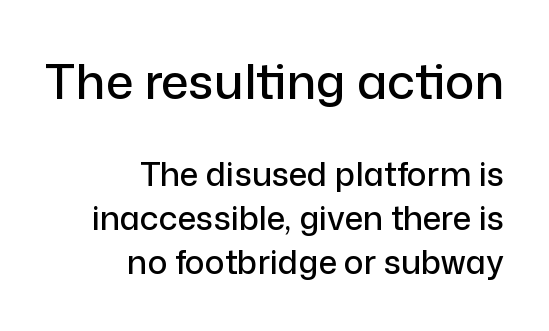
Larger block? The one above; the one below is distinctly smaller. Posture: upright roman. Descenders hang freely into open space. The horizontal fit of the characters is conventional and even. The line-height multiplier appears to be the usual default. This sample uses a sans-serif face.
